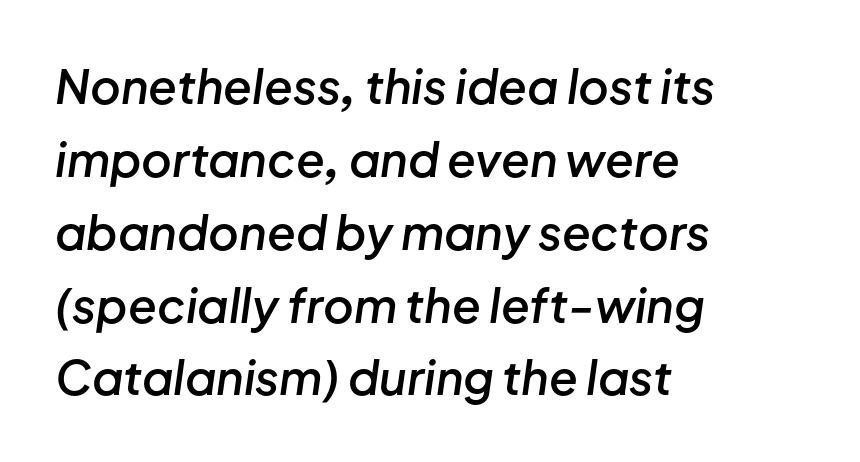
The image shows 47 px semibold type, italic (leaning right); set left-aligned, normal line spacing (1.55x), normal letter spacing, not underlined; low stroke contrast and a medium x-height.
